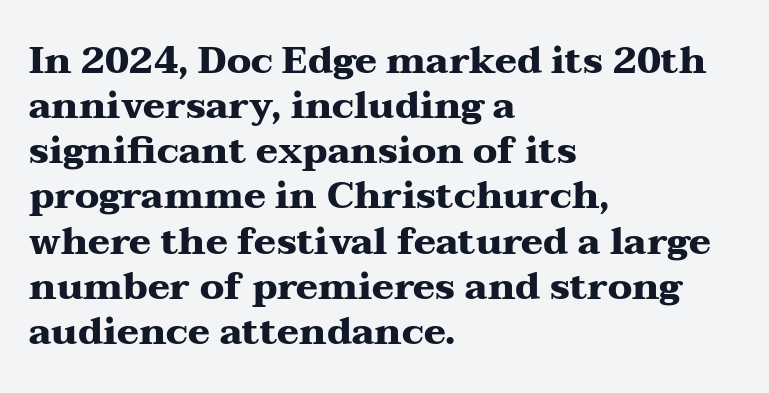
The image shows 37 px heavy, wide serif type, upright; set left-aligned, line spacing 1.22x, normal letter spacing, not underlined; medium stroke contrast and a medium x-height.
